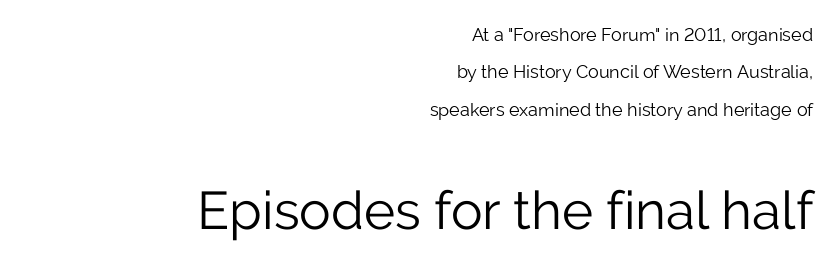
The image shows 53 px light sans-serif type, upright; set right-aligned, loose line spacing (2.08x), normal letter spacing, not underlined; the second (bottom) block is 2.94x larger; low stroke contrast and a medium x-height.
